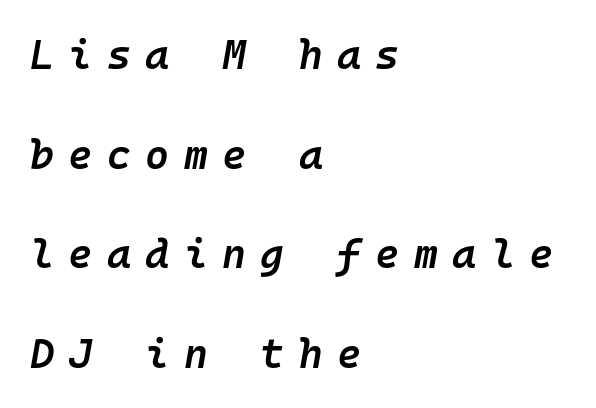
Compared with typical paragraphs, the rows here are farther apart. Heft: intermediate — a semibold. Beneath every word, the page is bare. Short and long lines alike share a common starting point at left. Spacing verdict: monospaced, one width for all characters.
